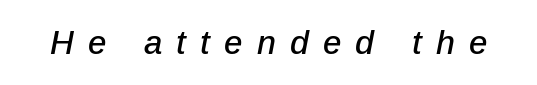
The image shows 33 px text type, italic (leaning right); set unusually wide letter spacing (+0.43 em), not underlined; low stroke contrast and a medium x-height.
